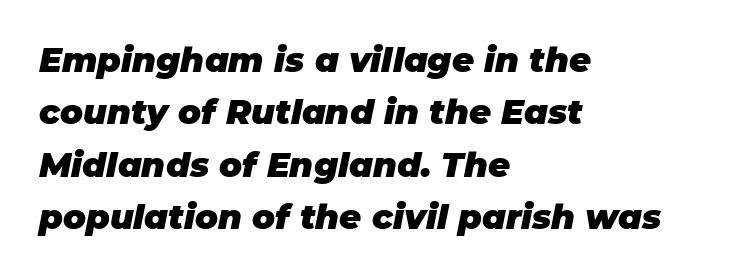
Q: Is the text bold? A: Yes.
Q: Is the text italic (slanted)? A: Yes, it leans right by about 11 degrees.
Q: Is the text underlined? A: No.
Q: How is the paragraph aligned? A: Left-aligned.
Q: Is the spacing between letters normal or unusually wide? A: Normal.
Q: Is the spacing between lines tight, normal or loose? A: Normal.
Q: Width (condensed, normal, or wide)? A: Normal.
Q: Stroke contrast? A: Low.
Q: x-height? A: Large.
Q: Monospaced? A: No.
